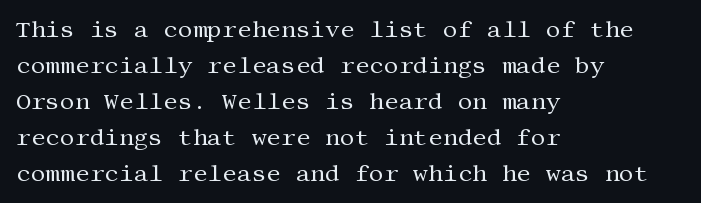
The image shows 23 px text type, upright; set left-aligned, normal line spacing (1.56x), normal letter spacing, not underlined.
